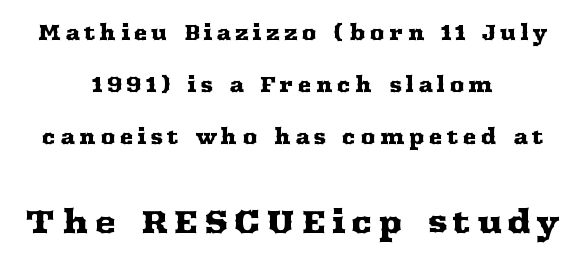
{"serif": "yes", "italic": "no", "width": "wide", "stroke_contrast": "medium", "x_height": "medium", "monospaced": "no", "underline": "no", "align": "center", "line_spacing": "loose", "line_spacing_ratio": 2.48, "larger_block": "second", "size_ratio": 1.52, "glyph_px": 32}
